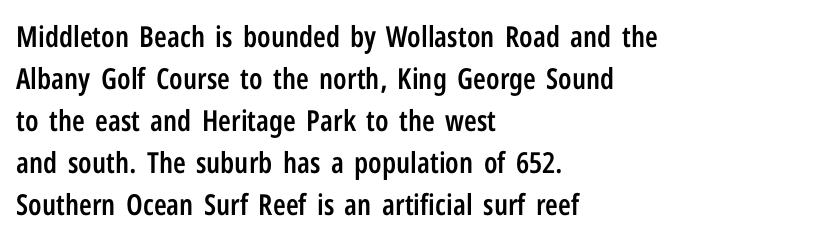
The image shows 29 px semibold, condensed sans-serif type, upright; set left-aligned, normal line spacing (1.45x), normal letter spacing, not underlined; low stroke contrast and a medium x-height.
